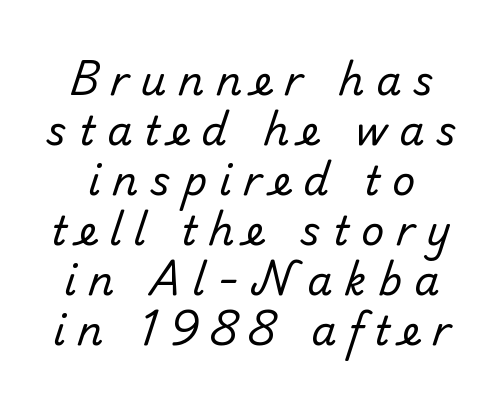
Q: Is the text bold? A: No.
Q: Is the typeface a serif or a sans-serif typeface? A: Sans-serif.
Q: Is the text underlined? A: No.
Q: Is the spacing between letters normal or unusually wide? A: Unusually wide.
Q: Is the spacing between lines tight, normal or loose? A: Normal.
Q: Width (condensed, normal, or wide)? A: Normal.
Q: Stroke contrast? A: Low.
Q: x-height? A: Small.
Q: Monospaced? A: No.
